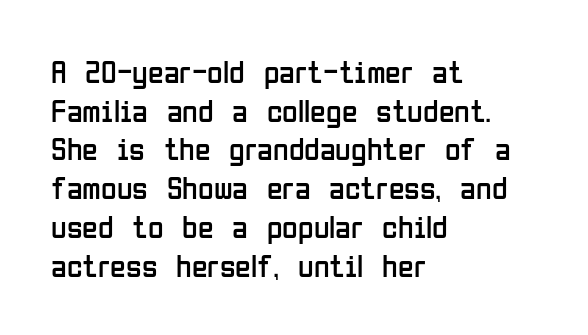
Q: Is the text bold? A: No.
Q: Is the text italic (slanted)? A: No, it is upright.
Q: Is the typeface a serif or a sans-serif typeface? A: Sans-serif.
Q: Is the text underlined? A: No.
Q: How is the paragraph aligned? A: Left-aligned.
Q: Is the spacing between letters normal or unusually wide? A: Normal.
Q: Width (condensed, normal, or wide)? A: Condensed.
Q: Stroke contrast? A: Low.
Q: x-height? A: Medium.
Q: Monospaced? A: No.
